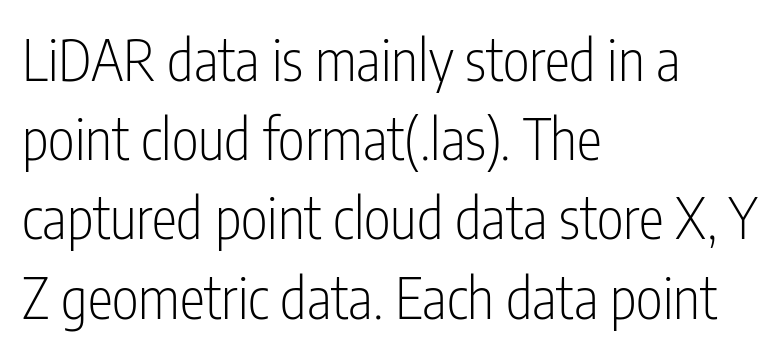
The image shows 57 px light, condensed sans-serif type, upright; set left-aligned, normal line spacing (1.39x), normal letter spacing, not underlined; low stroke contrast and a medium x-height.
